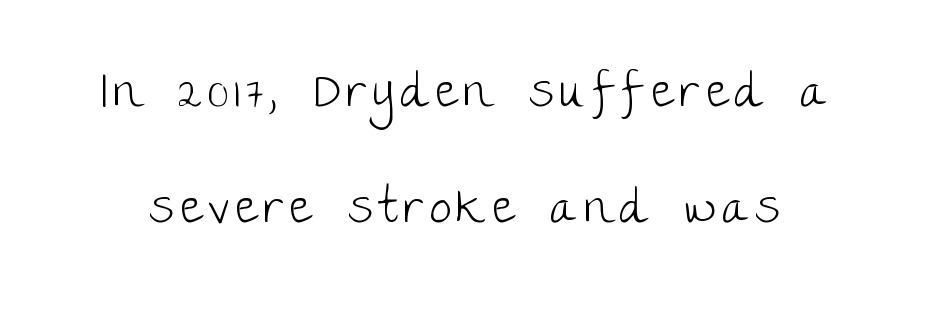
The image shows 49 px light sans-serif type, upright; set loose line spacing (2.36x), not underlined; low stroke contrast and a large x-height.
